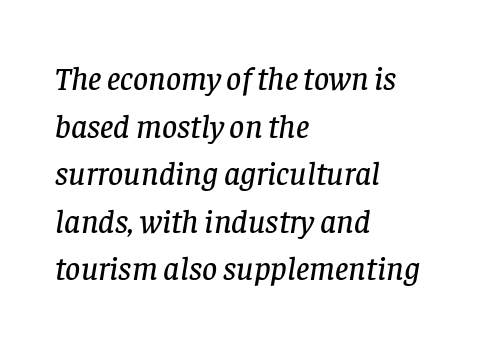
The specimen omits any rule beneath the text block's lines. A typesetter would call this leading conventional body-copy spacing. The font's italic variant was chosen for this text. The line texture is even and compact thanks to regular tracking.
